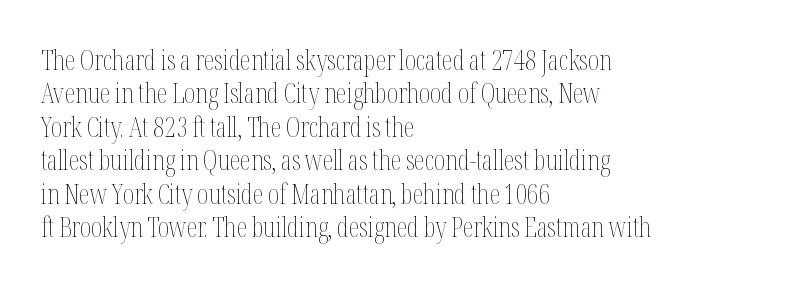
Q: Is the text bold? A: No.
Q: Is the text italic (slanted)? A: No, it is upright.
Q: Is the text underlined? A: No.
Q: How is the paragraph aligned? A: Left-aligned.
Q: Is the spacing between letters normal or unusually wide? A: Normal.
